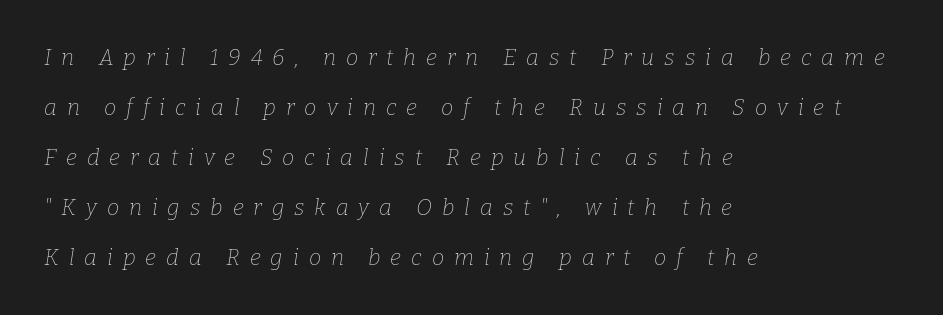
Q: Is the text bold? A: No.
Q: Is the text italic (slanted)? A: Yes, it leans right by about 9 degrees.
Q: Is the text underlined? A: No.
Q: How is the paragraph aligned? A: Left-aligned.
Q: Is the spacing between letters normal or unusually wide? A: Unusually wide.
Q: Is the spacing between lines tight, normal or loose? A: Loose.
